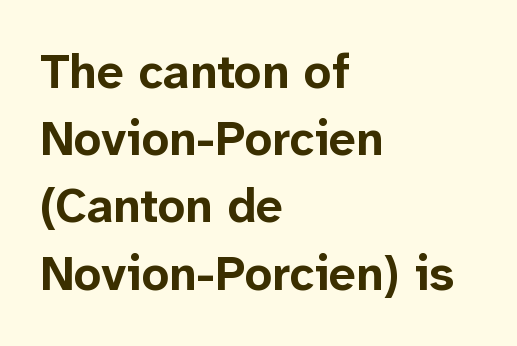
{"serif": "no", "italic": "no", "bold": "yes", "weight": "bold", "width": "normal", "stroke_contrast": "low", "x_height": "medium", "monospaced": "no", "underline": "no", "align": "left", "line_spacing": "normal", "line_spacing_ratio": 1.4, "letter_spacing": "normal", "letter_spacing_em": 0.0, "glyph_px": 48}
